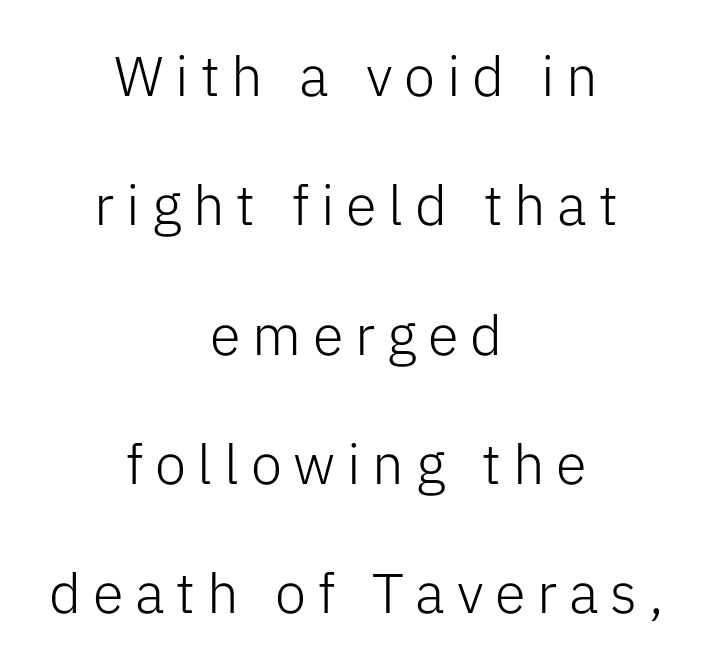
What's the leading like? Stretched, with rows far apart. Serifs: no, the terminals of the letterforms are clean. The foot of each line stays bare and open. Caption: expanded tracking, letters set apart.
